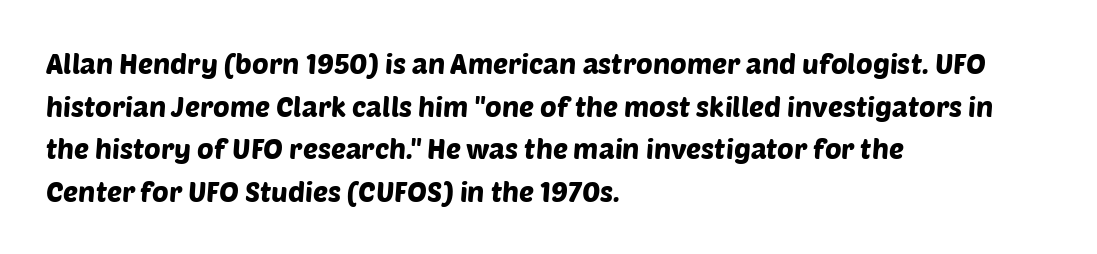
The image shows 28 px sans-serif type; set left-aligned, normal line spacing (1.52x), normal letter spacing, not underlined; low stroke contrast and a large x-height.
